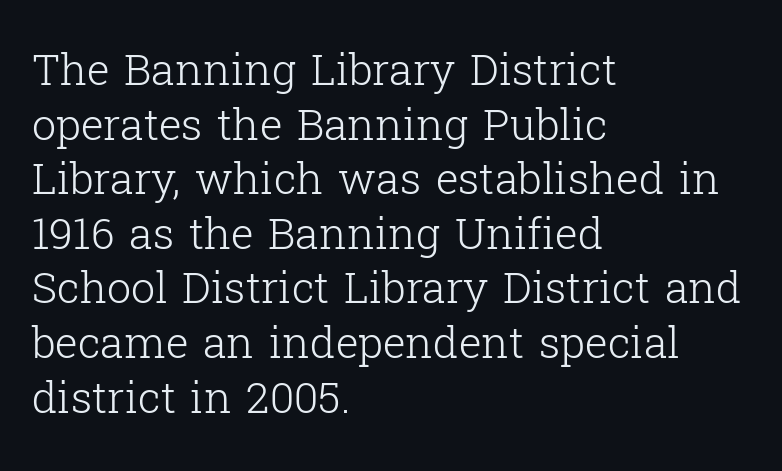
Q: Is the text bold? A: No.
Q: Is the text italic (slanted)? A: No, it is upright.
Q: Is the typeface a serif or a sans-serif typeface? A: Serif.
Q: Is the text underlined? A: No.
Q: How is the paragraph aligned? A: Left-aligned.
Q: Is the spacing between letters normal or unusually wide? A: Normal.
Q: Is the spacing between lines tight, normal or loose? A: Normal.
Q: Width (condensed, normal, or wide)? A: Normal.
Q: Stroke contrast? A: Low.
Q: x-height? A: Medium.
Q: Monospaced? A: No.
